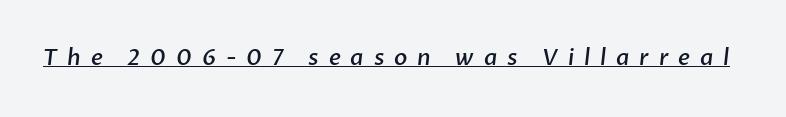
Q: Is the text bold? A: Semi-bold.
Q: Is the text underlined? A: Yes.
Q: Is the spacing between letters normal or unusually wide? A: Unusually wide.
